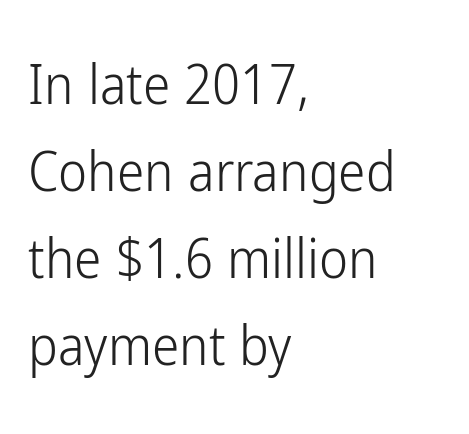
Nobody touched the tracking dial on this one. Quick note: not italic, upright. I'd call this a sans setting — the letters go barefoot. Alignment: flush left. The lines sit at an ordinary, default distance from one another. The face looks like a standard text weight, possibly lighter.
